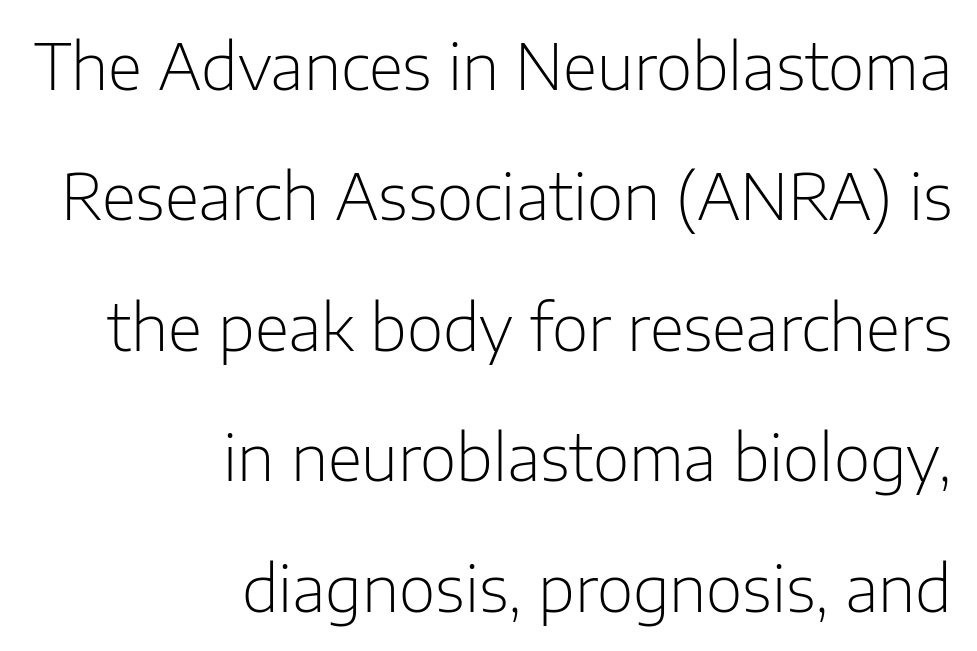
{"serif": "no", "italic": "no", "bold": "no", "weight": "light", "width": "normal", "stroke_contrast": "low", "x_height": "medium", "monospaced": "no", "underline": "no", "align": "right", "line_spacing": "loose", "line_spacing_ratio": 2.07, "letter_spacing": "normal", "letter_spacing_em": 0.0, "glyph_px": 63}
